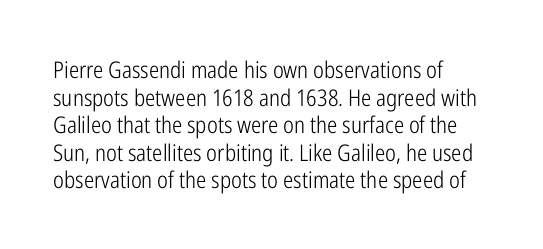
Unlike italic type, these characters show no tilt at all. The string is rendered with underlining switched off. The lines are quadded left. Tracking here is standard; glyphs follow each other at the usual distance. The letters look calm and open, with moderate or lighter stems.
